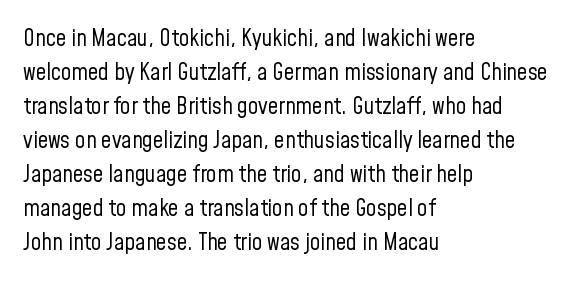
The type sits square on the baseline with zero lean. Stem width sits at or under what a default text font uses. Horizontally, the lines are justified to the leading edge only. This sample keeps an unexceptional amount of space between lines. The space beneath each line is pristine and unruled. There is no visible air inserted between adjacent glyphs.
